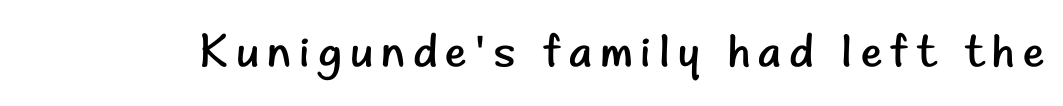
Q: Is the text bold? A: No.
Q: Is the text italic (slanted)? A: No, it is upright.
Q: Is the typeface a serif or a sans-serif typeface? A: Sans-serif.
Q: Is the text underlined? A: No.
Q: Width (condensed, normal, or wide)? A: Normal.
Q: Stroke contrast? A: Low.
Q: x-height? A: Small.
Q: Monospaced? A: No.
